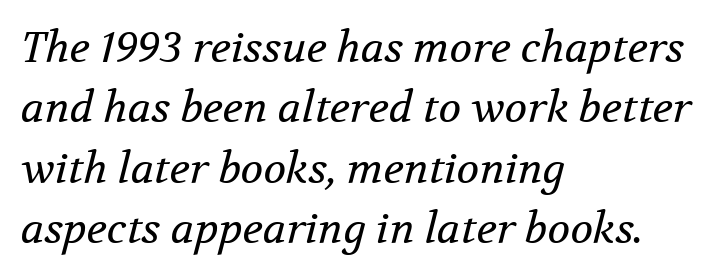
{"serif": "yes", "italic": "yes", "lean": "right", "slant_degrees": 12, "bold": "no", "weight": "regular", "width": "normal", "stroke_contrast": "medium", "x_height": "medium", "monospaced": "no", "underline": "no", "align": "left", "line_spacing": "normal", "line_spacing_ratio": 1.44, "letter_spacing": "normal", "letter_spacing_em": 0.0, "glyph_px": 42}
